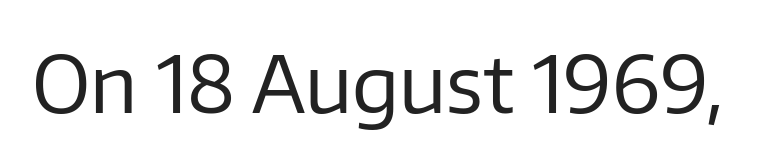
Characters follow at the spacing the type designer built in. The letters look calm and open, with moderate or lighter stems. Look at the bottom of the vertical strokes: they stop flat, with no serifs. Ordinary non-slanted type is in use. A typesetter would call this proportional, since set widths differ per character. Honestly, there is no underline to notice here at all.
